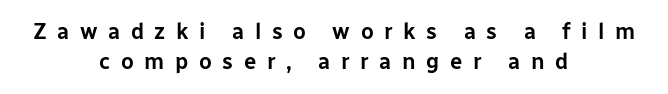
The image shows 22 px text type, upright; set centered, normal line spacing (1.38x), unusually wide letter spacing (+0.48 em), not underlined.
